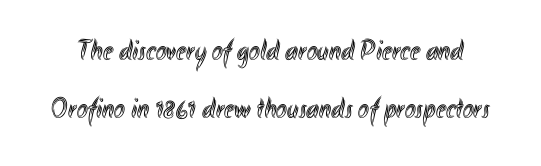
The type is set solid horizontally, with unmodified tracking. Underlining? Definitely not there. The block of text is sparse from top to bottom, with ample space between rows. Think of a printed novel: that variable character pitch is what you see here.
